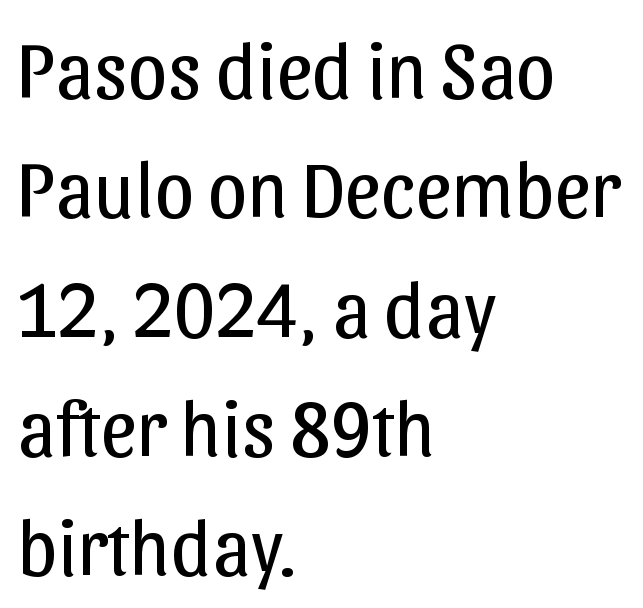
{"serif": "no", "italic": "no", "bold": "no", "weight": "regular", "width": "normal", "stroke_contrast": "low", "x_height": "medium", "monospaced": "no", "underline": "no", "align": "left", "line_spacing": "normal", "line_spacing_ratio": 1.51, "letter_spacing": "normal", "letter_spacing_em": 0.0, "glyph_px": 79}
